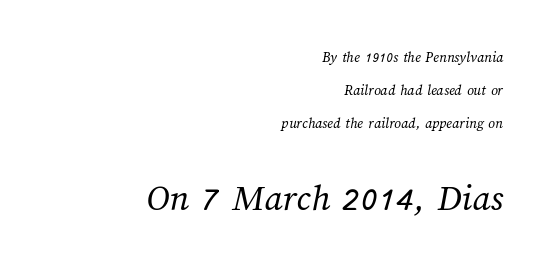
Character widths vary here, with narrow letters taking less room than wide ones. On a weight scale, this lands at 450 or below. This block would shrink considerably if given ordinary leading; it's expanded now. Reading down the block, your eye finds every line finishing at a fixed right position. The more generous point size was reserved for the lower chunk.
